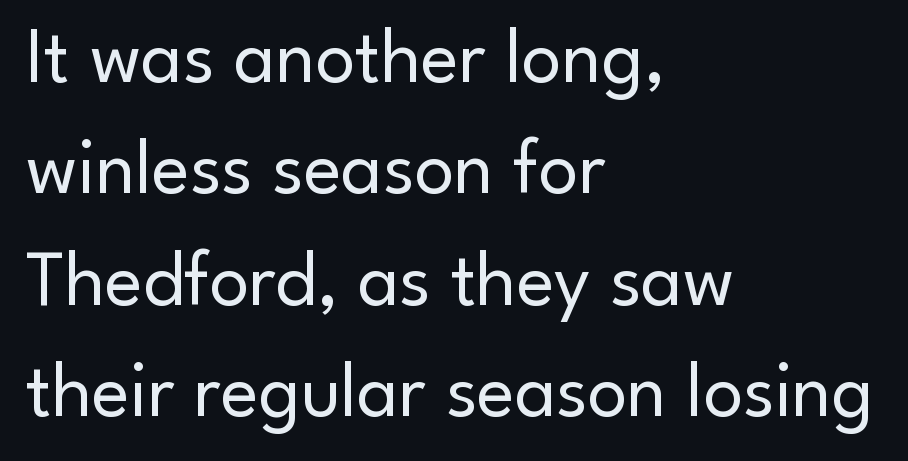
The specimen reads as upright at a glance. The face used here is proportionally spaced, like ordinary book or web type. The rendering anchors every line to the left-hand side. Rule under the text: the space is simply empty. Vertical stems look standard width or narrower in stroke.
